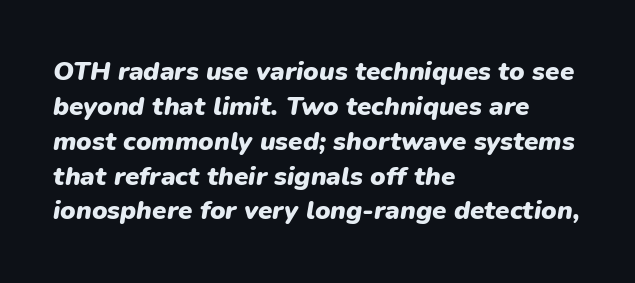
{"italic": "yes", "lean": "right", "slant_degrees": 9, "bold": "yes", "underline": "no", "align": "left", "line_spacing": "normal", "line_spacing_ratio": 1.34, "letter_spacing": "normal", "letter_spacing_em": 0.0, "glyph_px": 26}
